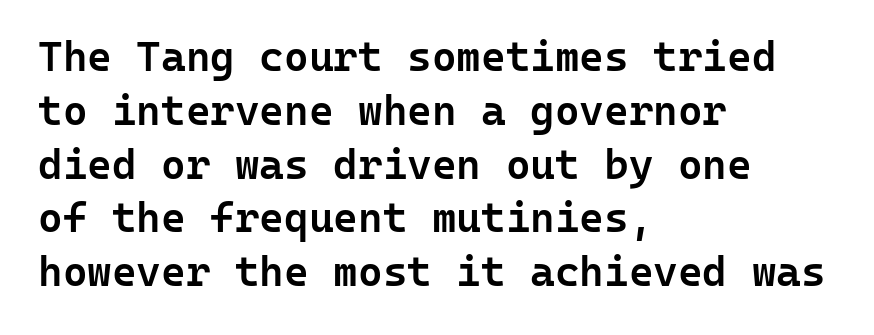
{"serif": "no", "italic": "no", "bold": "semi", "weight": "semibold", "width": "normal", "stroke_contrast": "low", "x_height": "medium", "monospaced": "yes", "underline": "no", "align": "left", "line_spacing": "normal", "line_spacing_ratio": 1.28, "letter_spacing": "normal", "letter_spacing_em": 0.0, "glyph_px": 42}
